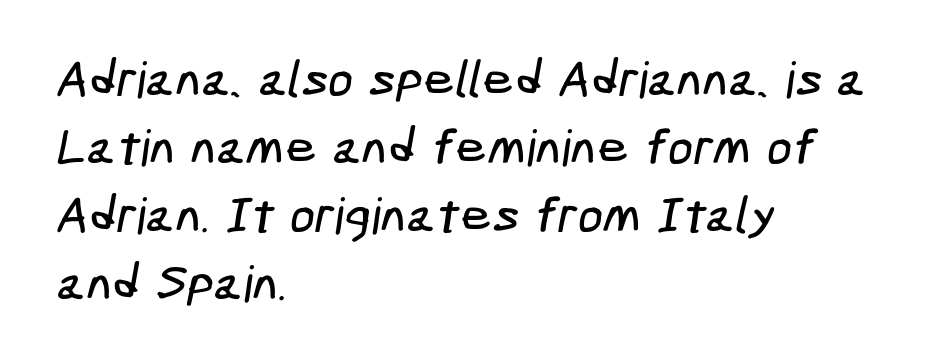
Is the block centered? No — it sits flush against the left margin. Standard letterfit; no display-style spreading of the glyphs. The space between consecutive lines is moderate. Observe the absence of serifs on each vertical stroke in this sample.
